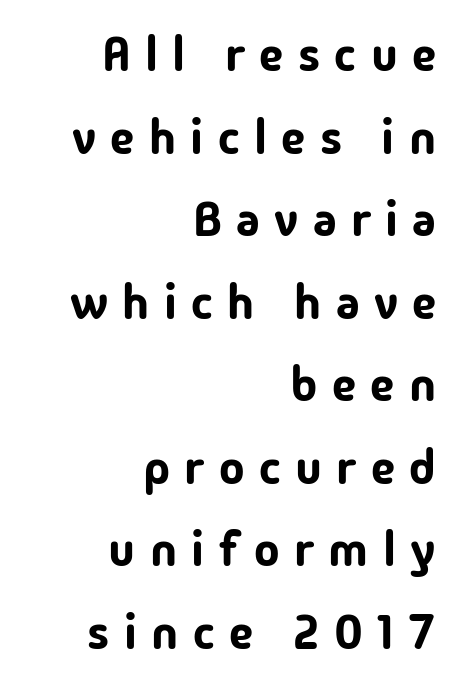
Q: Is the text italic (slanted)? A: No, it is upright.
Q: Is the typeface a serif or a sans-serif typeface? A: Sans-serif.
Q: Is the text underlined? A: No.
Q: How is the paragraph aligned? A: Right-aligned.
Q: Is the spacing between letters normal or unusually wide? A: Unusually wide.
Q: Width (condensed, normal, or wide)? A: Normal.
Q: Stroke contrast? A: Low.
Q: x-height? A: Medium.
Q: Monospaced? A: No.
